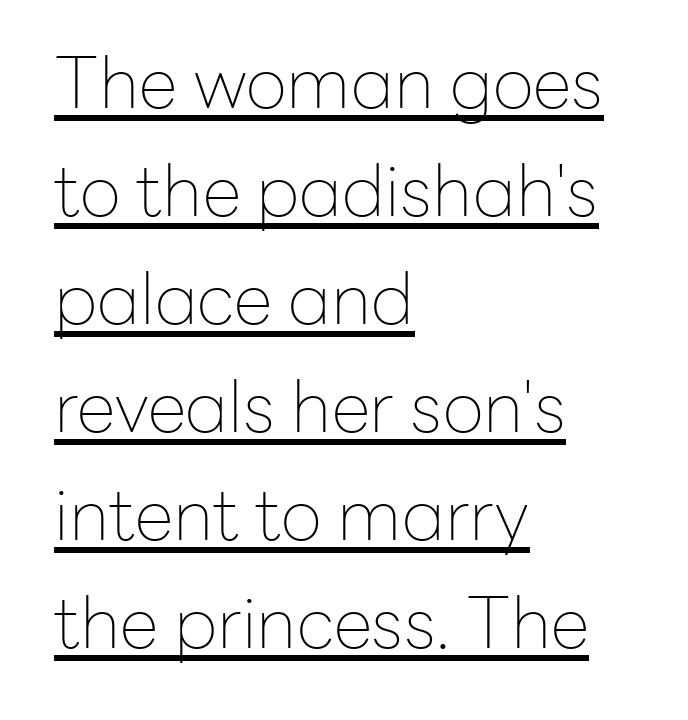
{"serif": "no", "italic": "no", "bold": "no", "weight": "thin", "width": "normal", "stroke_contrast": "low", "x_height": "medium", "monospaced": "no", "underline": "yes", "align": "left", "line_spacing": "normal", "line_spacing_ratio": 1.52, "letter_spacing": "normal", "letter_spacing_em": 0.0, "glyph_px": 71}
